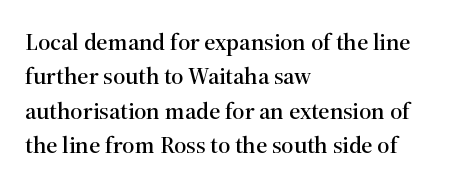
The rows are spaced the way most documents space them. Italic: no, the glyphs are upright roman. Reading down the block, your eye returns to a fixed left position each line. The words here are not underlined. Nothing unusual about the tracking: characters are spaced as the font intends.
